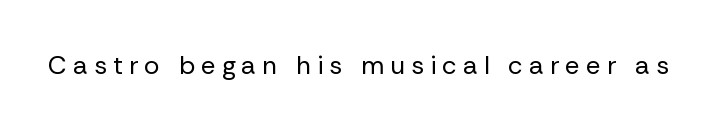
A typesetter would call this heavily tracked-out type. The font sits on the lighter half of the weight spectrum, regular included. Check the space under the baseline: it is left empty. The lettering holds an erect, upright posture throughout.
